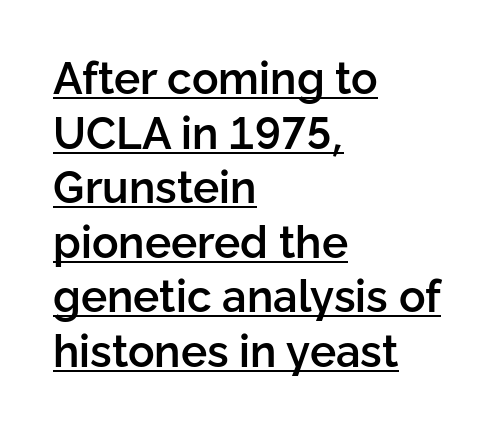
The image shows 44 px semibold sans-serif type, upright; set left-aligned, line spacing 1.24x, normal letter spacing, underlined; low stroke contrast and a medium x-height.
